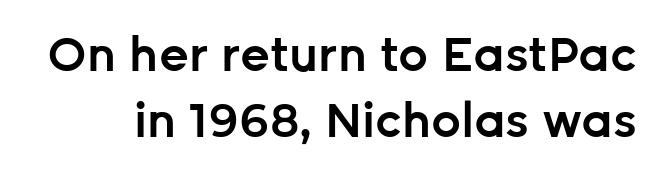
Leading: standard. The typography opts for an upright posture over an oblique one. Classification — sans serif. Words float on clear page, feet unadorned. Default kerning and tracking; the words read as compact shapes. Think of a printed novel: that variable character pitch is what you see here.
